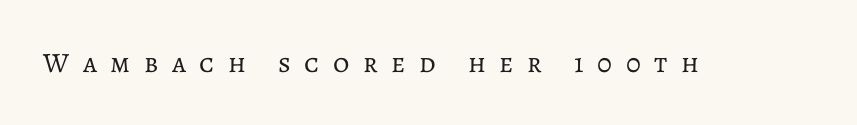
Italic: no, the glyphs are upright roman. Display-style spreading of the glyphs; the letterfit is very open. Spacing verdict: proportional, widths tailored to each character. Summary of weight: not heavy and not bold. Lines of text with bare space underneath.
